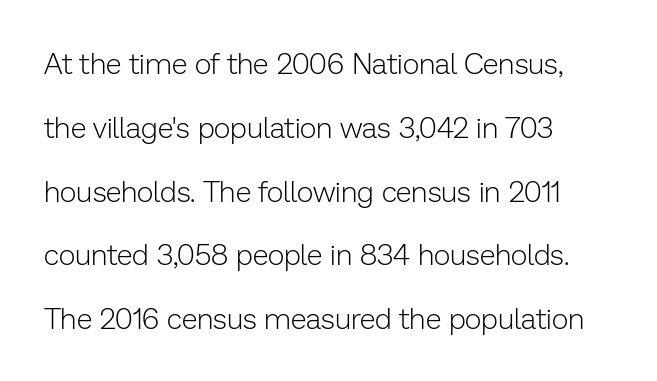
Anything drawn beneath the words? Only blank space. A typesetter would call this zero additional tracking. The axis of the letterforms is exactly vertical. Note the varied advance widths — an 'i' is clearly narrower than an 'm'. No letter is thick-stroked: the sample isn't bold. Is this a sans? Yes — the strokes have no serifs.
